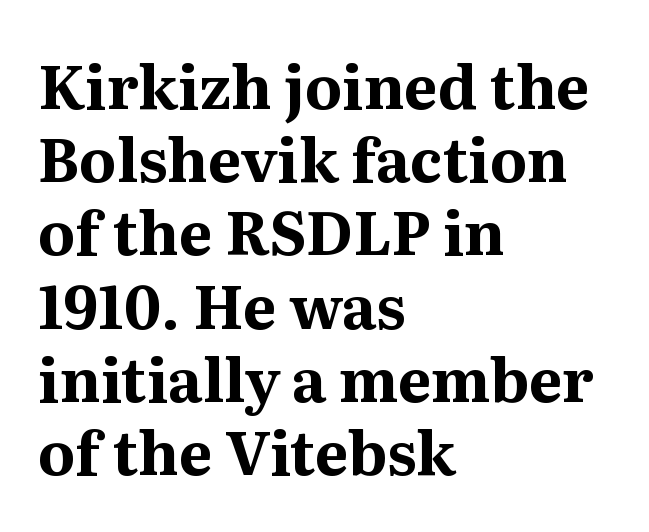
Q: Is the text bold? A: Yes.
Q: Is the text italic (slanted)? A: No, it is upright.
Q: Is the typeface a serif or a sans-serif typeface? A: Serif.
Q: Is the text underlined? A: No.
Q: How is the paragraph aligned? A: Left-aligned.
Q: Is the spacing between letters normal or unusually wide? A: Normal.
Q: Width (condensed, normal, or wide)? A: Normal.
Q: Stroke contrast? A: Medium.
Q: x-height? A: Medium.
Q: Monospaced? A: No.
